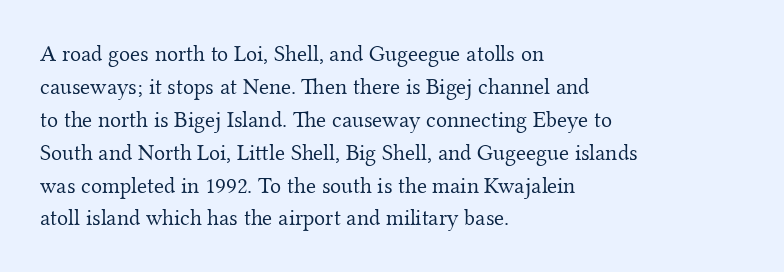
Honestly, the row spacing looks completely unremarkable. Caption: face not bold, strokes unweighted. Posture: vertical. This rendering features lettering with no underline. The setting favours the left margin, as ordinary paragraphs usually do.
